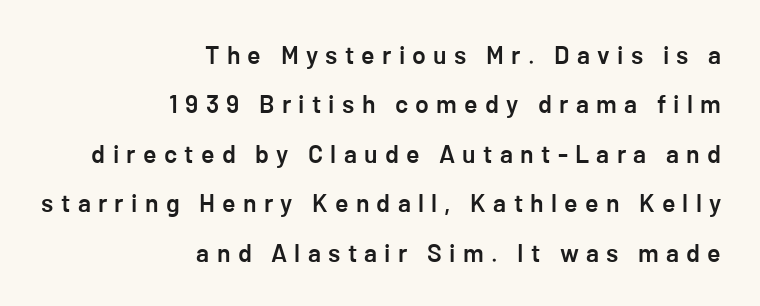
Q: Is the text bold? A: Semi-bold.
Q: Is the text italic (slanted)? A: No, it is upright.
Q: Is the text underlined? A: No.
Q: How is the paragraph aligned? A: Right-aligned.
Q: Is the spacing between letters normal or unusually wide? A: Unusually wide.
Q: Is the spacing between lines tight, normal or loose? A: Loose.
